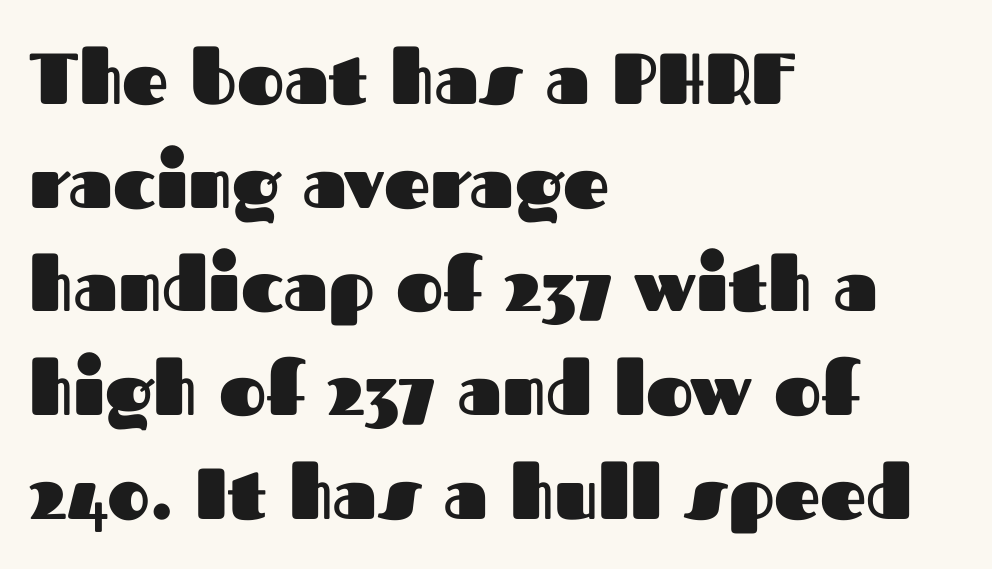
{"serif": "no", "italic": "no", "bold": "yes", "weight": "heavy", "width": "normal", "stroke_contrast": "medium", "x_height": "medium", "monospaced": "no", "underline": "no", "align": "left", "line_spacing": "normal", "line_spacing_ratio": 1.44, "letter_spacing": "normal", "letter_spacing_em": 0.0, "glyph_px": 72}
